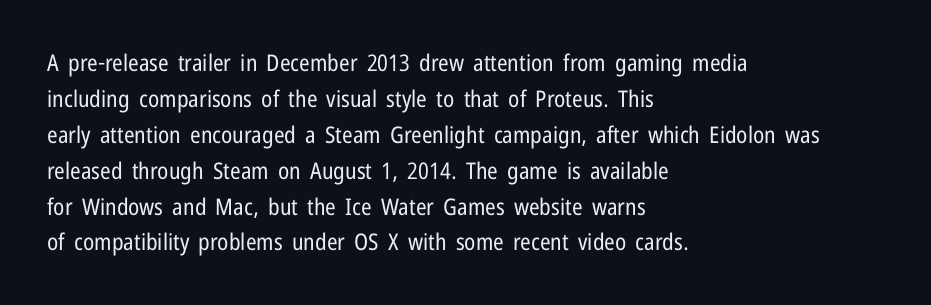
The image shows 23 px text type, upright; set left-aligned, normal line spacing (1.56x), normal letter spacing, not underlined.
